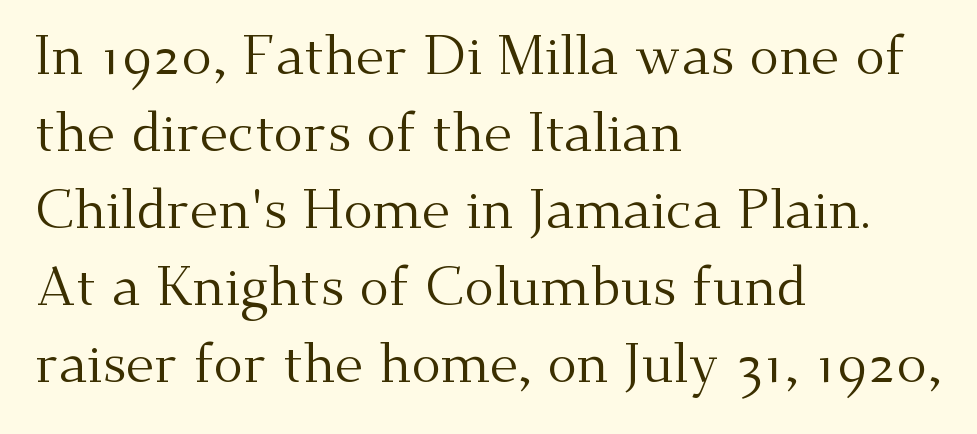
This rendering features lettering with no underline. Glyph-to-glyph distance matches everyday printed text. The typesetting does not lean heavy: it is not bold. Examine the stroke ends and you'll spot serifs. Think of a printed novel: that variable character pitch is what you see here. Rendered with straight, roman letterforms.
